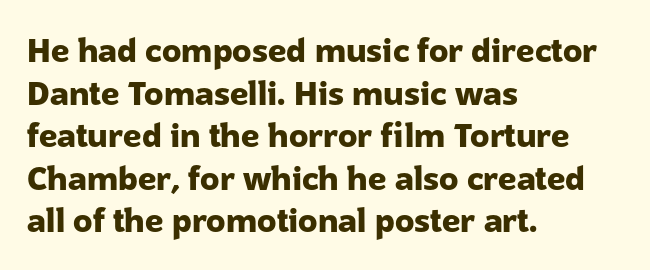
The image shows 32 px heavy sans-serif type, upright; set left-aligned, normal line spacing (1.33x), normal letter spacing, not underlined; low stroke contrast and a medium x-height.
